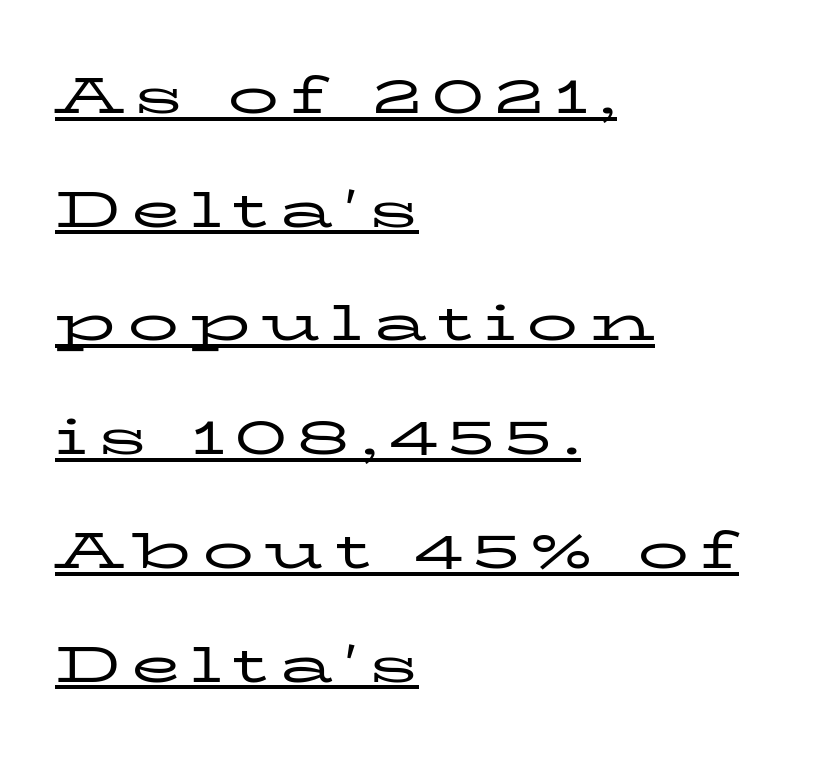
Q: Is the text bold? A: No.
Q: Is the text italic (slanted)? A: No, it is upright.
Q: Is the typeface a serif or a sans-serif typeface? A: Serif.
Q: Is the text underlined? A: Yes.
Q: How is the paragraph aligned? A: Left-aligned.
Q: Is the spacing between letters normal or unusually wide? A: Unusually wide.
Q: Is the spacing between lines tight, normal or loose? A: Loose.
Q: Width (condensed, normal, or wide)? A: Wide.
Q: Stroke contrast? A: Low.
Q: x-height? A: Medium.
Q: Monospaced? A: No.
